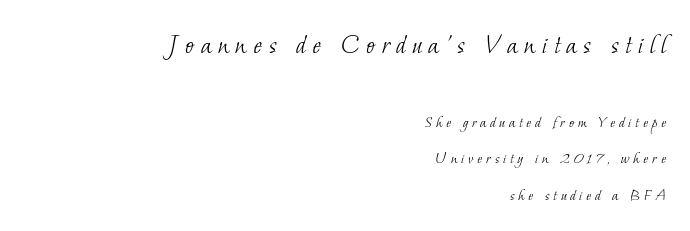
The image shows 29 px light serif type; set right-aligned, loose line spacing (2.15x), unusually wide letter spacing (+0.22 em), not underlined; the first (top) block is 1.71x larger; low stroke contrast and a small x-height.
